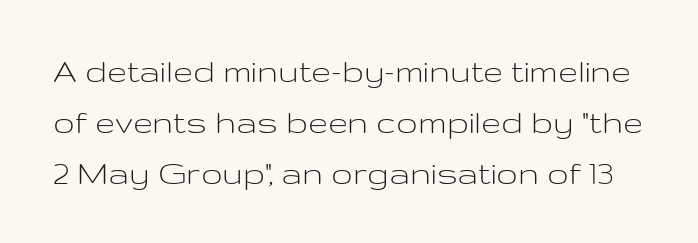
Q: Is the text bold? A: No.
Q: Is the text italic (slanted)? A: No, it is upright.
Q: Is the typeface a serif or a sans-serif typeface? A: Sans-serif.
Q: Is the text underlined? A: No.
Q: Is the spacing between letters normal or unusually wide? A: Normal.
Q: Is the spacing between lines tight, normal or loose? A: Normal.
Q: Width (condensed, normal, or wide)? A: Wide.
Q: Stroke contrast? A: Low.
Q: x-height? A: Medium.
Q: Monospaced? A: No.
